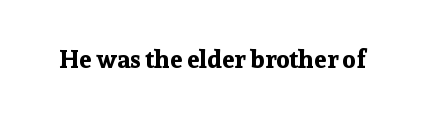
Underlining? Definitely not there. Strong, thick strokes mark this as bold type. This sample uses an upright cut, with every glyph sitting square on the baseline. A typesetter would call this zero additional tracking.
